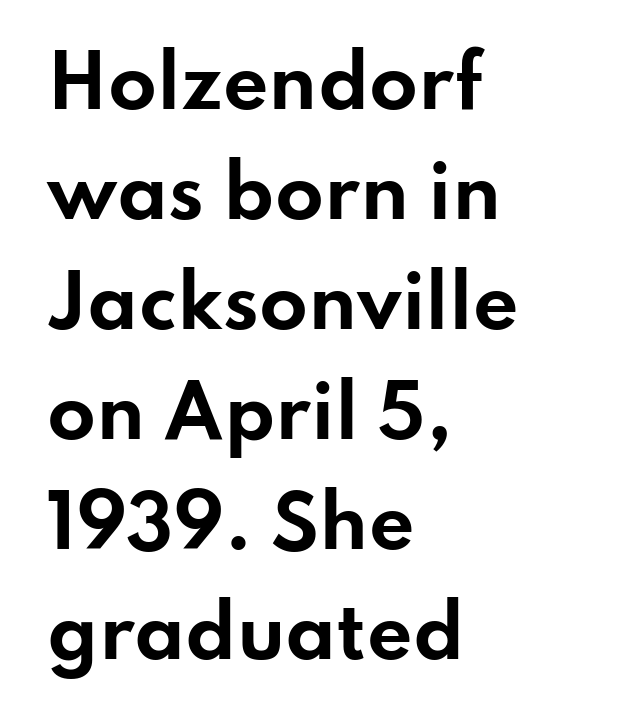
The rendering uses natural spacing where letterforms have individual widths. Every row of glyphs begins at an identical x-position on the left. Set as a true bold cut, around the 700 mark. Honestly, there is no underline to notice here at all. Nobody touched the tracking dial on this one.
